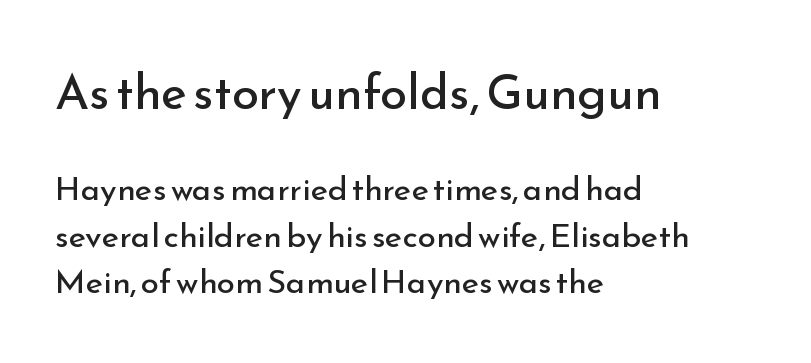
{"serif": "no", "italic": "no", "bold": "no", "weight": "regular", "width": "normal", "stroke_contrast": "low", "x_height": "small", "monospaced": "no", "underline": "no", "align": "left", "line_spacing": "normal", "line_spacing_ratio": 1.41, "letter_spacing": "normal", "letter_spacing_em": 0.0, "larger_block": "first", "size_ratio": 1.48, "glyph_px": 49}
